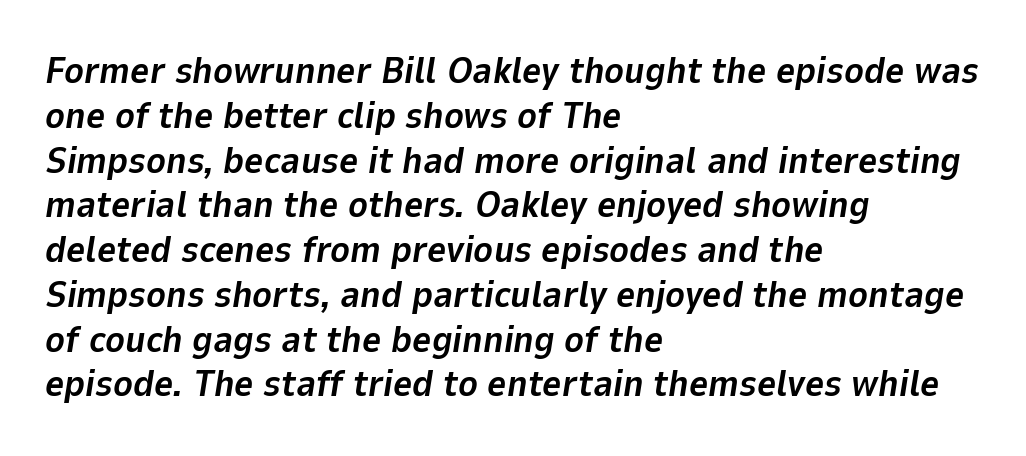
The image shows 37 px bold type, italic (leaning right); set left-aligned, line spacing 1.21x, normal letter spacing, not underlined; low stroke contrast and a medium x-height.
